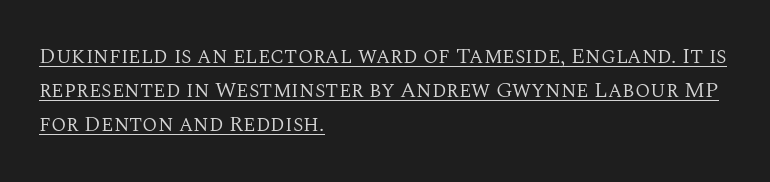
Q: Is the text bold? A: No.
Q: Is the text italic (slanted)? A: No, it is upright.
Q: Is the text underlined? A: Yes.
Q: How is the paragraph aligned? A: Left-aligned.
Q: Is the spacing between letters normal or unusually wide? A: Normal.
Q: Is the spacing between lines tight, normal or loose? A: Normal.
